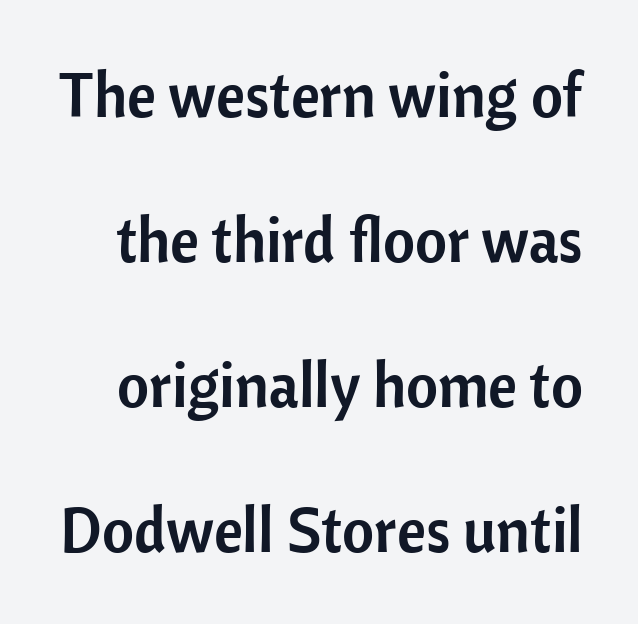
Q: Is the text italic (slanted)? A: No, it is upright.
Q: Is the typeface a serif or a sans-serif typeface? A: Sans-serif.
Q: Is the text underlined? A: No.
Q: Is the spacing between letters normal or unusually wide? A: Normal.
Q: Is the spacing between lines tight, normal or loose? A: Loose.
Q: Width (condensed, normal, or wide)? A: Normal.
Q: Stroke contrast? A: Low.
Q: x-height? A: Medium.
Q: Monospaced? A: No.
